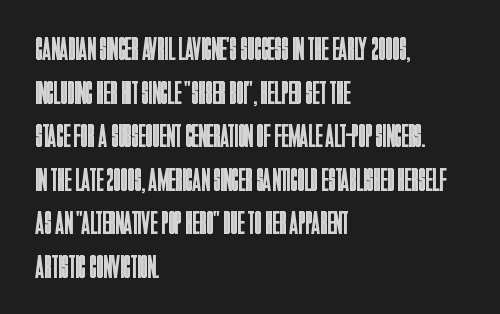
{"serif": "no", "italic": "no", "bold": "no", "weight": "regular", "width": "condensed", "stroke_contrast": "low", "x_height": "large", "monospaced": "no", "underline": "no", "align": "left", "line_spacing": "normal", "line_spacing_ratio": 1.32, "letter_spacing": "normal", "letter_spacing_em": 0.0, "glyph_px": 33}
